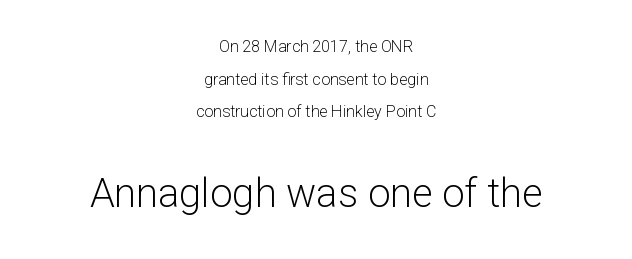
Q: Is the text bold? A: No.
Q: Is the text italic (slanted)? A: No, it is upright.
Q: Is the typeface a serif or a sans-serif typeface? A: Sans-serif.
Q: Is the text underlined? A: No.
Q: How is the paragraph aligned? A: Centered.
Q: Is the spacing between letters normal or unusually wide? A: Normal.
Q: Is the spacing between lines tight, normal or loose? A: Loose.
Q: Which block of text is set in a larger size, the first (top) or the second (bottom)? A: The second (bottom) one.
Q: Width (condensed, normal, or wide)? A: Normal.
Q: Stroke contrast? A: Low.
Q: x-height? A: Medium.
Q: Monospaced? A: No.
